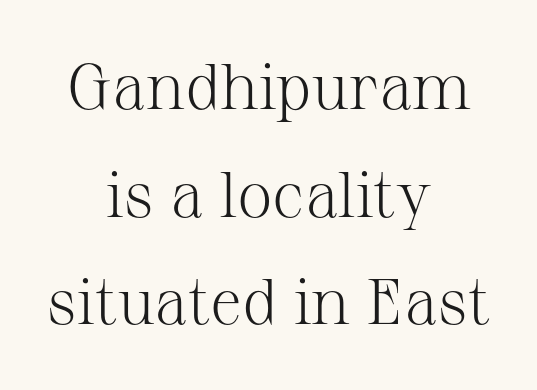
The face used here is rendered with its standard letterfit. No letter is thick-stroked: the sample isn't bold. This sample keeps an unexceptional amount of space between lines. The letters carry serifs — small finishing strokes at the ends of their stems. Compared with a flush-left layout, this one balances lines on the center instead. This sample has the flowing, uneven cadence of proportional lettering.
